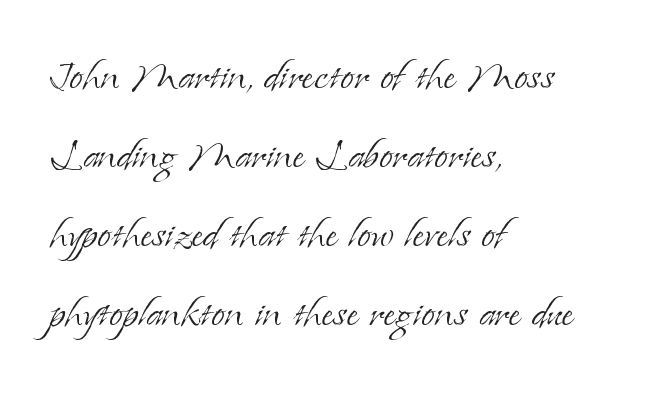
The image shows 50 px light serif type; set left-aligned, normal line spacing (1.58x), normal letter spacing, not underlined; low stroke contrast and a small x-height.
